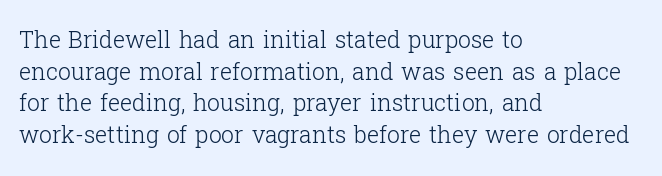
The strokes are not fattened; the text isn't bold. Beneath every word, the page is bare. Every row of glyphs begins at an identical x-position on the left. In terms of posture, this sample is upright.
